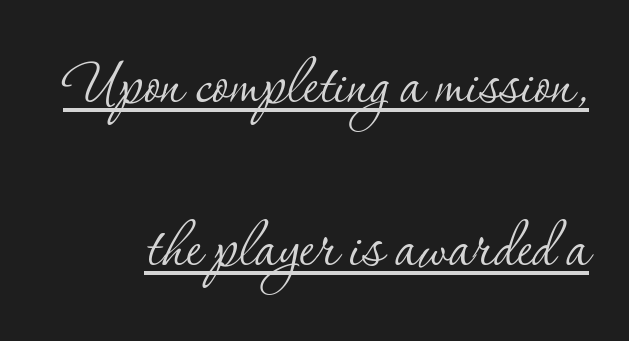
Q: Is the text bold? A: No.
Q: Is the text italic (slanted)? A: Yes.
Q: Is the typeface a serif or a sans-serif typeface? A: Serif.
Q: Is the text underlined? A: Yes.
Q: Is the spacing between letters normal or unusually wide? A: Normal.
Q: Is the spacing between lines tight, normal or loose? A: Loose.
Q: Width (condensed, normal, or wide)? A: Normal.
Q: Stroke contrast? A: Low.
Q: x-height? A: Small.
Q: Monospaced? A: No.
